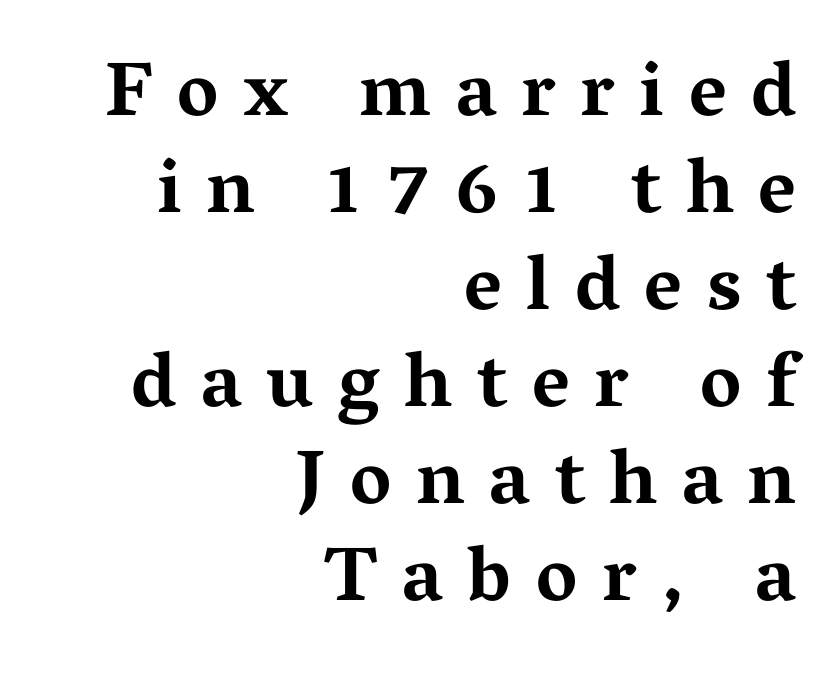
The type sits square on the baseline with zero lean. This block has exactly the height ordinary leading produces. Letter spacing: wide. Horizontally, the lines are justified to the trailing edge only. You could not count columns in this text — the font is proportionally spaced.
